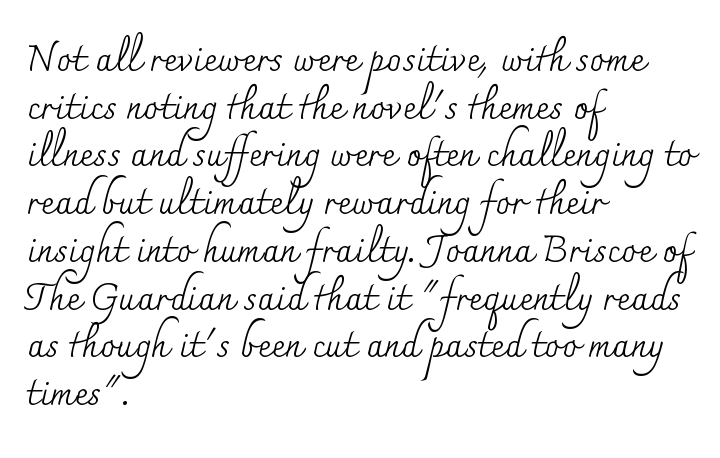
Old-style or modern, the face here clearly has serifs. The lines are quadded left. Letters have the restrained weight of plain body copy at most.
